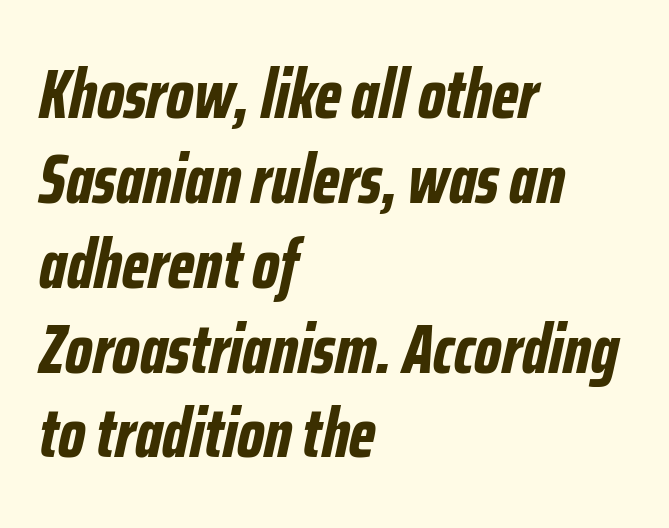
{"italic": "yes", "lean": "right", "slant_degrees": 12, "bold": "yes", "weight": "bold", "width": "condensed", "stroke_contrast": "low", "x_height": "medium", "monospaced": "no", "underline": "no", "align": "left", "line_spacing_ratio": 1.23, "letter_spacing": "normal", "letter_spacing_em": 0.0, "glyph_px": 69}
